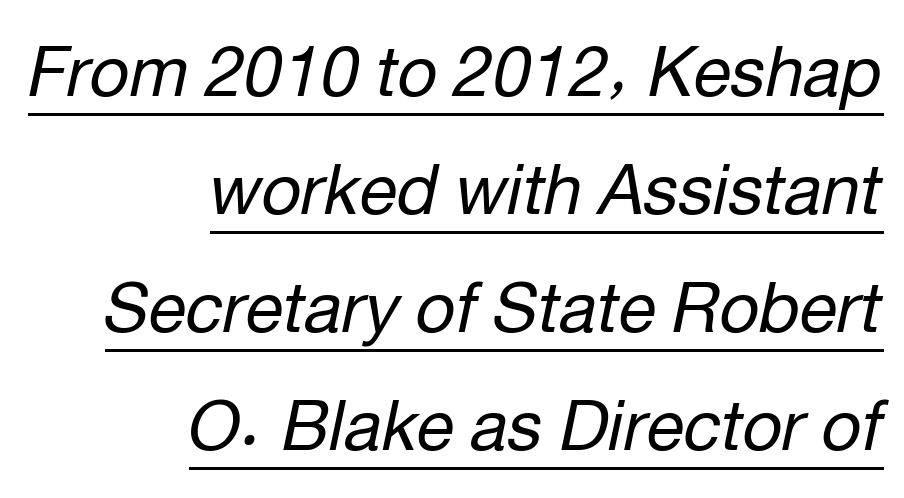
{"italic": "yes", "lean": "right", "slant_degrees": 12, "bold": "no", "weight": "regular", "width": "normal", "stroke_contrast": "low", "x_height": "medium", "monospaced": "no", "underline": "yes", "align": "right", "line_spacing_ratio": 1.71, "letter_spacing": "normal", "letter_spacing_em": 0.0, "glyph_px": 69}
